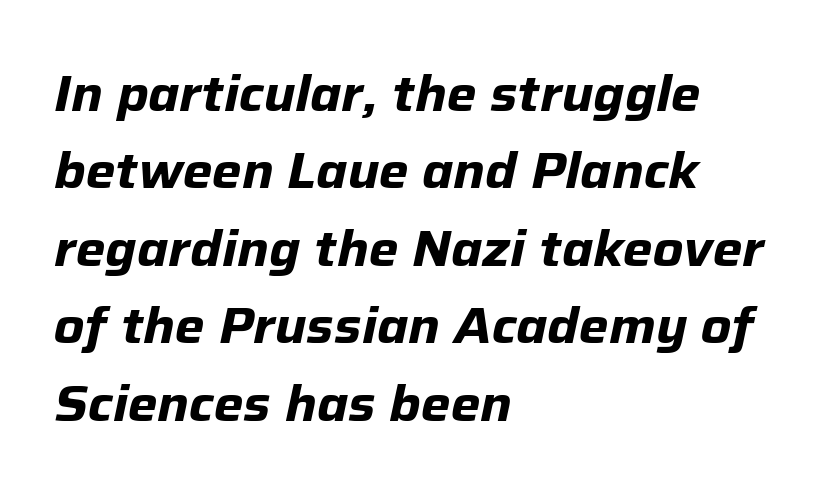
Q: Is the text bold? A: Yes.
Q: Is the text italic (slanted)? A: Yes, it leans right by about 12 degrees.
Q: Is the text underlined? A: No.
Q: How is the paragraph aligned? A: Left-aligned.
Q: Is the spacing between letters normal or unusually wide? A: Normal.
Q: Is the spacing between lines tight, normal or loose? A: Normal.
Q: Width (condensed, normal, or wide)? A: Normal.
Q: Stroke contrast? A: Low.
Q: x-height? A: Medium.
Q: Monospaced? A: No.
